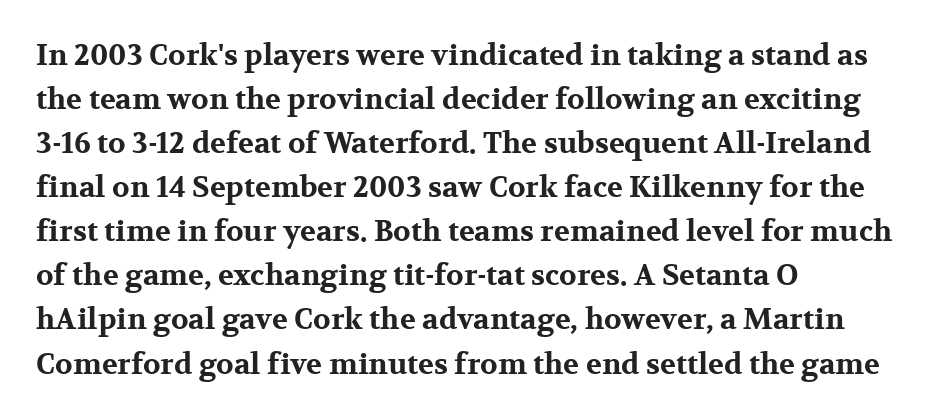
{"serif": "yes", "italic": "no", "bold": "yes", "weight": "bold", "width": "wide", "stroke_contrast": "medium", "x_height": "medium", "monospaced": "no", "underline": "no", "align": "left", "line_spacing": "normal", "line_spacing_ratio": 1.52, "letter_spacing": "normal", "letter_spacing_em": 0.0, "glyph_px": 29}
